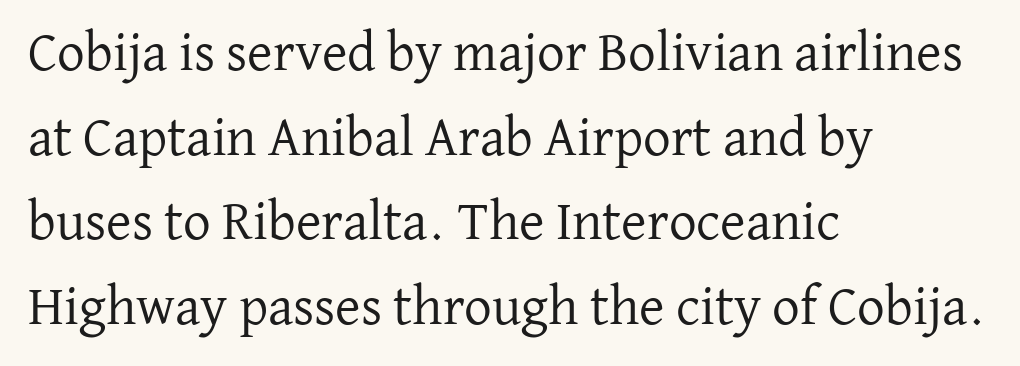
Q: Is the text bold? A: No.
Q: Is the text italic (slanted)? A: No, it is upright.
Q: Is the typeface a serif or a sans-serif typeface? A: Serif.
Q: Is the text underlined? A: No.
Q: How is the paragraph aligned? A: Left-aligned.
Q: Is the spacing between letters normal or unusually wide? A: Normal.
Q: Is the spacing between lines tight, normal or loose? A: Normal.
Q: Width (condensed, normal, or wide)? A: Normal.
Q: Stroke contrast? A: Low.
Q: x-height? A: Medium.
Q: Monospaced? A: No.
